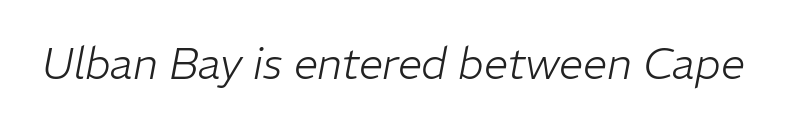
Observe the ordinary spacing: letters are neighbours, not strangers. Every character sits at an angle, as italics do. Weight: in the light-to-regular range. The glyphs are unaccompanied by any horizontal stroke below them. Varying glyph widths throughout — classic text-font behaviour.
